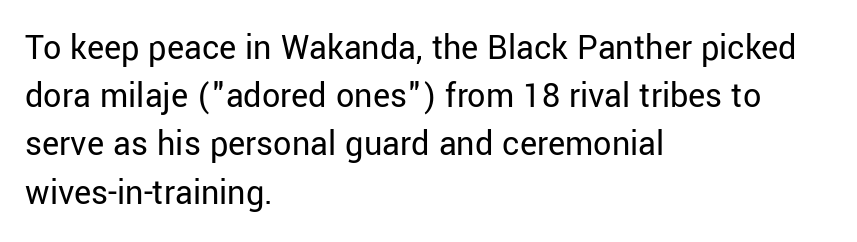
Q: Is the text bold? A: No.
Q: Is the text italic (slanted)? A: No, it is upright.
Q: Is the typeface a serif or a sans-serif typeface? A: Sans-serif.
Q: Is the text underlined? A: No.
Q: How is the paragraph aligned? A: Left-aligned.
Q: Is the spacing between letters normal or unusually wide? A: Normal.
Q: Is the spacing between lines tight, normal or loose? A: Normal.
Q: Width (condensed, normal, or wide)? A: Normal.
Q: Stroke contrast? A: Low.
Q: x-height? A: Medium.
Q: Monospaced? A: No.
